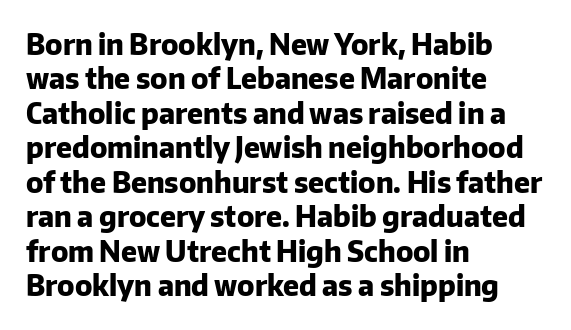
Anything drawn beneath the words? Only blank space. Words appear dense and cohesive because spacing is normal. Regarding serifs, this sample does without them. Line starts are locked; line ends wander.
